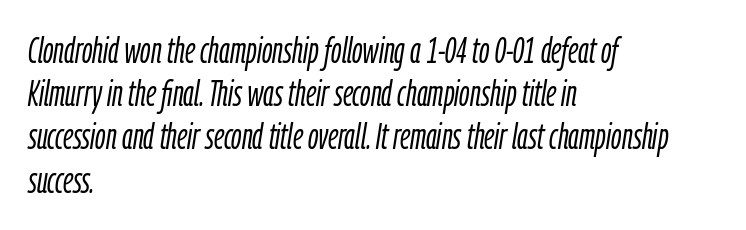
Q: Is the text bold? A: No.
Q: Is the text italic (slanted)? A: Yes, it leans right by about 9 degrees.
Q: Is the text underlined? A: No.
Q: How is the paragraph aligned? A: Left-aligned.
Q: Is the spacing between letters normal or unusually wide? A: Normal.
Q: Width (condensed, normal, or wide)? A: Condensed.
Q: Stroke contrast? A: Low.
Q: x-height? A: Medium.
Q: Monospaced? A: No.
